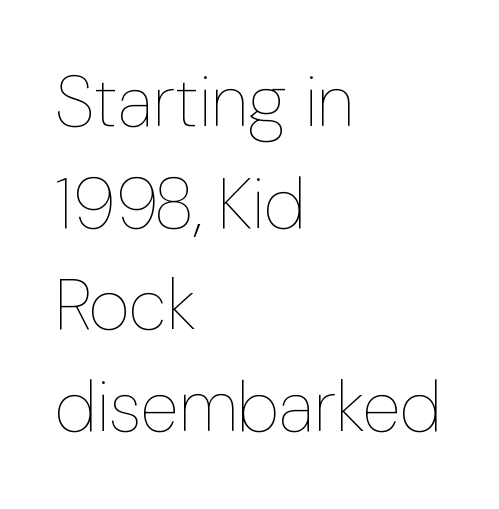
The image shows 71 px thin type, upright; set left-aligned, normal line spacing (1.43x), normal letter spacing, not underlined; low stroke contrast and a medium x-height.
